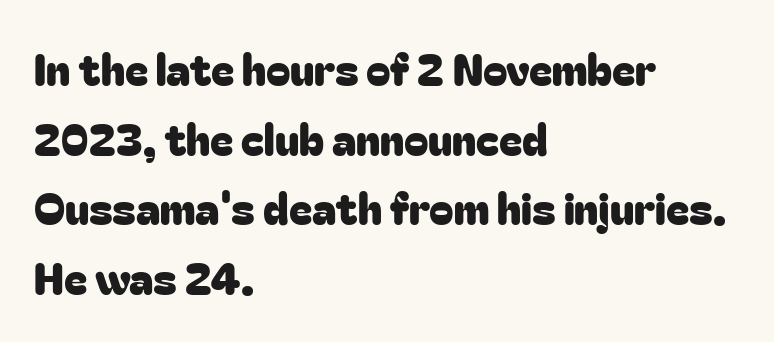
Short and long lines alike share a common starting point at left. Line spacing here is normal. Rendered with straight, roman letterforms. Is the letter spacing exaggerated? No — it looks like the ordinary default.
